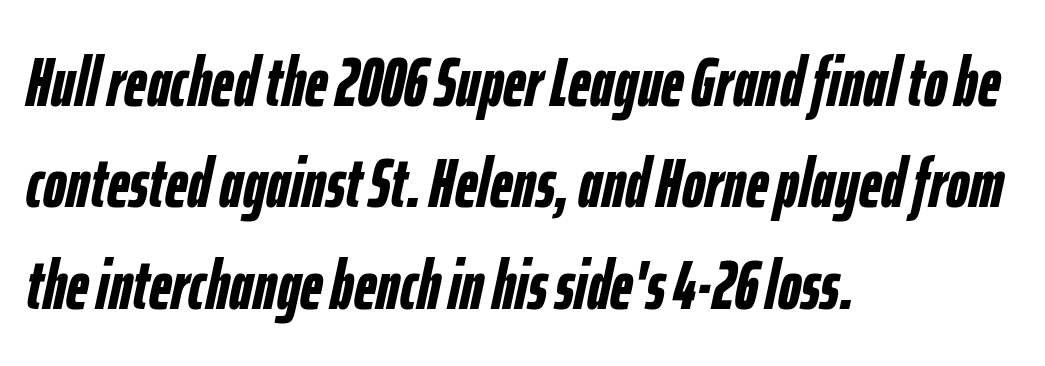
Q: Is the text bold? A: Yes.
Q: Is the text italic (slanted)? A: Yes, it leans right by about 12 degrees.
Q: Is the text underlined? A: No.
Q: How is the paragraph aligned? A: Left-aligned.
Q: Is the spacing between letters normal or unusually wide? A: Normal.
Q: Is the spacing between lines tight, normal or loose? A: Normal.
Q: Width (condensed, normal, or wide)? A: Condensed.
Q: Stroke contrast? A: Low.
Q: x-height? A: Medium.
Q: Monospaced? A: No.
